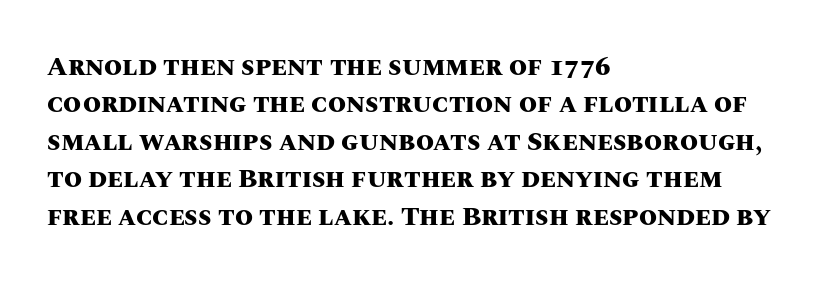
Q: Is the text bold? A: Yes.
Q: Is the text italic (slanted)? A: No, it is upright.
Q: Is the text underlined? A: No.
Q: How is the paragraph aligned? A: Left-aligned.
Q: Is the spacing between letters normal or unusually wide? A: Normal.
Q: Is the spacing between lines tight, normal or loose? A: Normal.
